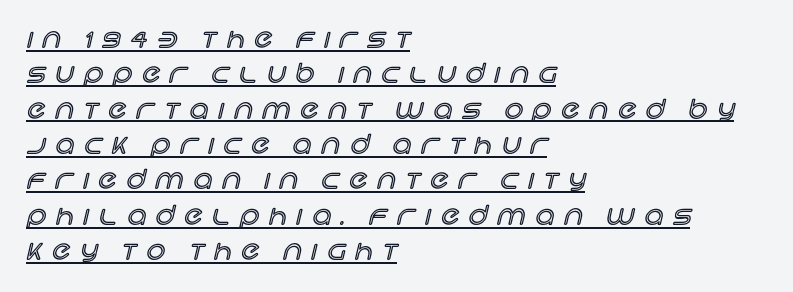
The image shows 26 px text type; set left-aligned, normal line spacing (1.36x), unusually wide letter spacing (+0.39 em), underlined.
